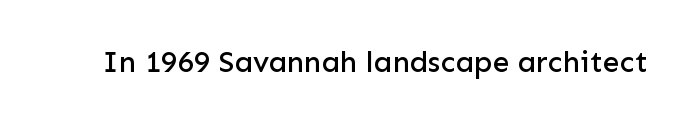
Rendered with straight, roman letterforms. Clear beneath every line of the passage. Short note: letters normally spaced. The letters advance in unequal steps, a hallmark of proportional type.
